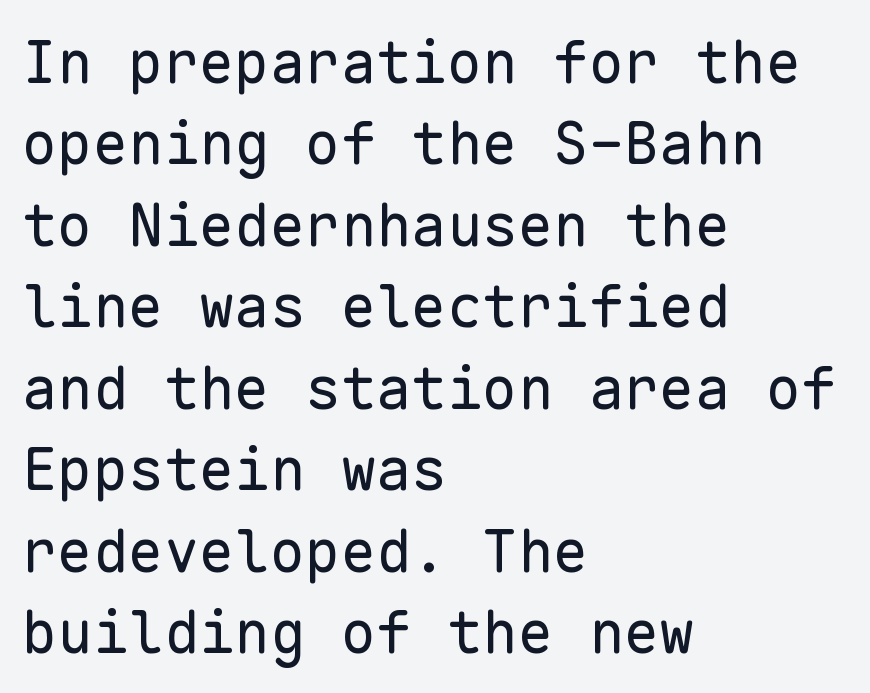
The image shows 59 px regular-weight sans-serif type, upright, monospaced; set left-aligned, normal line spacing (1.38x), normal letter spacing, not underlined; low stroke contrast and a medium x-height.
